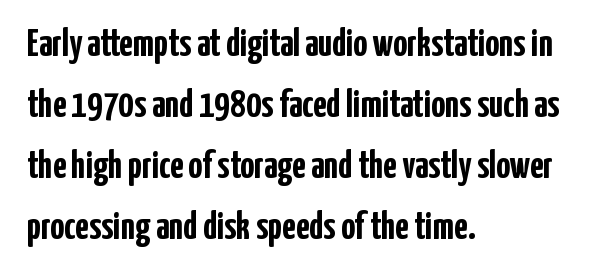
The image shows 39 px semibold, condensed sans-serif type, upright; set left-aligned, normal line spacing (1.56x), normal letter spacing, not underlined; low stroke contrast and a medium x-height.
